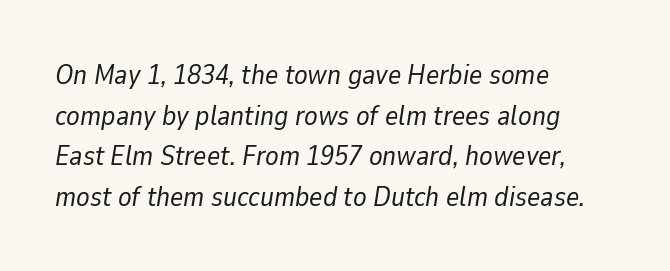
Q: Is the text bold? A: No.
Q: Is the text italic (slanted)? A: Yes, it leans right by about 9 degrees.
Q: Is the text underlined? A: No.
Q: How is the paragraph aligned? A: Left-aligned.
Q: Is the spacing between letters normal or unusually wide? A: Normal.
Q: Is the spacing between lines tight, normal or loose? A: Normal.
Q: Width (condensed, normal, or wide)? A: Normal.
Q: Stroke contrast? A: Low.
Q: x-height? A: Medium.
Q: Monospaced? A: No.
